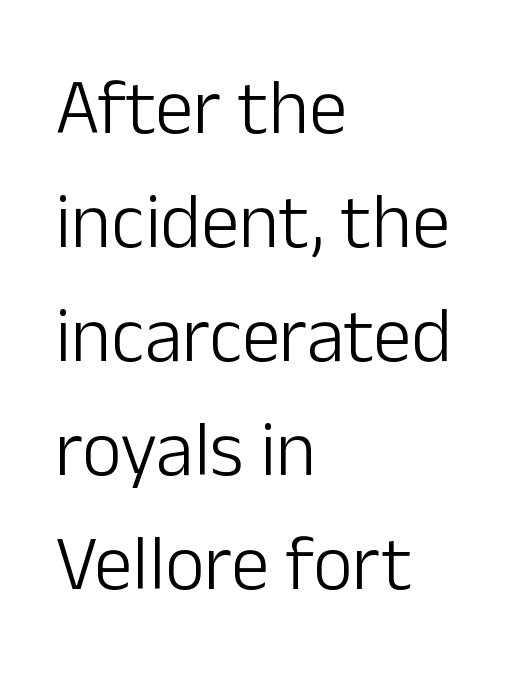
Check under the words: just untouched page. Regarding leading, the lines here are spaced in the standard way. This sample is left-justified, so line endings fall wherever the words run out. The lettering stays uniformly vertical, giving the passage a roman look.
